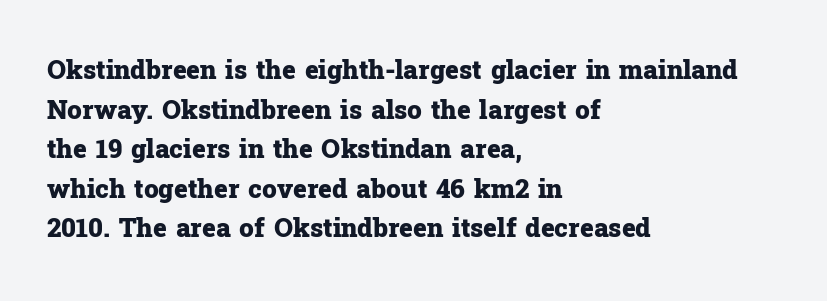
Line spacing here is normal. Words float on clear page, feet unadorned. Each glyph is drawn with heavy, bold strokes. There is no visible air inserted between adjacent glyphs. These lines are set flush left with a ragged right edge. This is roman type, the default non-slanted kind.
